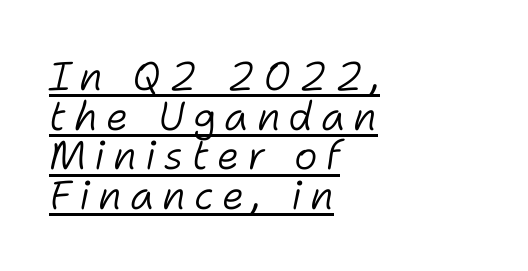
{"italic": "yes", "lean": "right", "slant_degrees": 11, "bold": "no", "weight": "light", "width": "normal", "stroke_contrast": "low", "x_height": "medium", "monospaced": "no", "underline": "yes", "align": "left", "line_spacing": "tight", "line_spacing_ratio": 0.99, "letter_spacing": "wide", "letter_spacing_em": 0.2, "glyph_px": 40}
